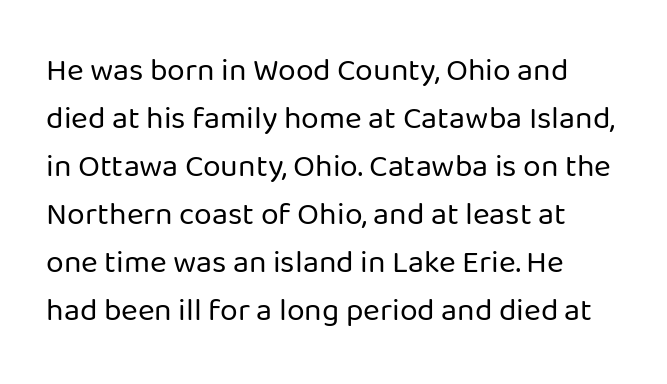
Type without underlining. How would I describe the line gaps? Plain and ordinary. Students, note that the glyphs here touch the page at normal intervals. Think standard paragraph weight, or any step lighter than that. Think of a printed novel: that variable character pitch is what you see here. These lines were composed using upright roman letters.
